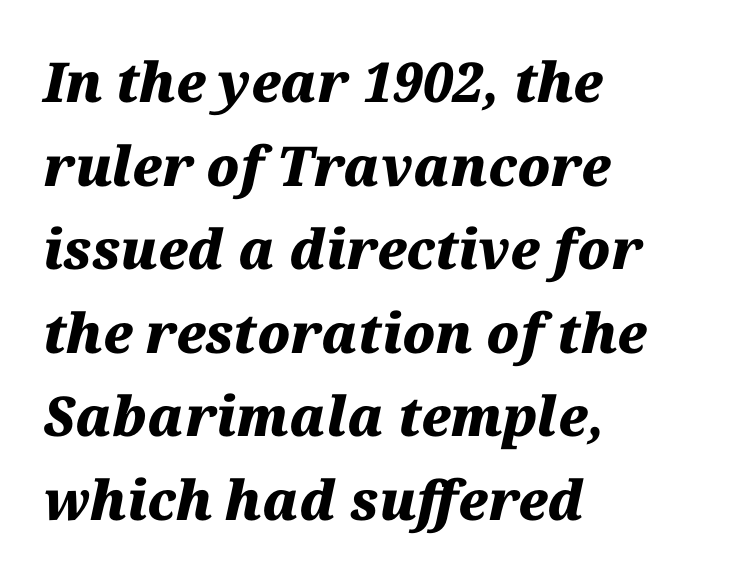
Looking at the ascenders, they clearly lean. Pretty heavy lettering here — definitely bold. Standard letterfit; no display-style spreading of the glyphs. Whoever set this chose a conventional vertical rhythm. Alignment: flush left. These lines are rendered in a variable-pitch font.
